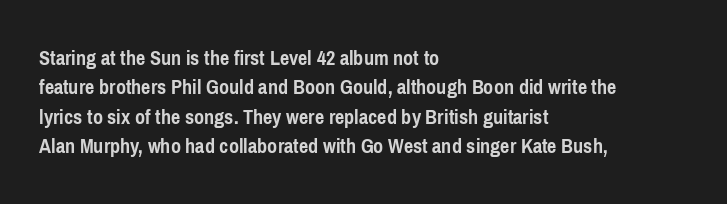
Q: Is the text bold? A: Yes.
Q: Is the text italic (slanted)? A: No, it is upright.
Q: Is the text underlined? A: No.
Q: How is the paragraph aligned? A: Left-aligned.
Q: Is the spacing between letters normal or unusually wide? A: Normal.
Q: Is the spacing between lines tight, normal or loose? A: Normal.
